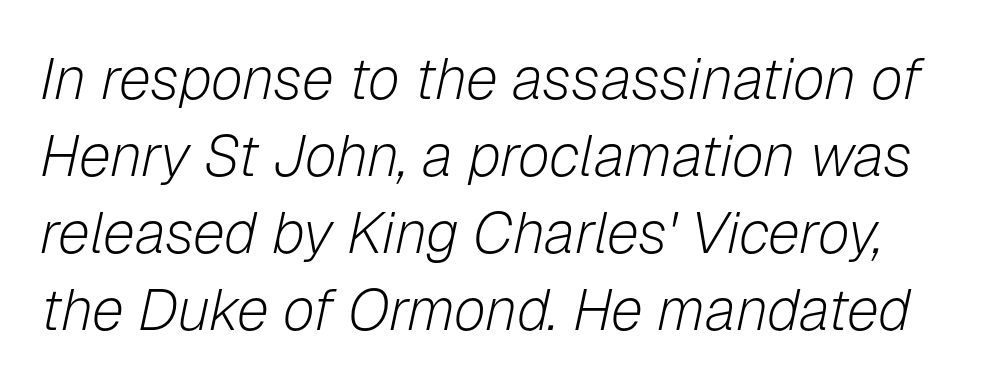
The image shows 58 px light type, italic (leaning right); set normal line spacing (1.33x), normal letter spacing, not underlined; low stroke contrast and a medium x-height.
